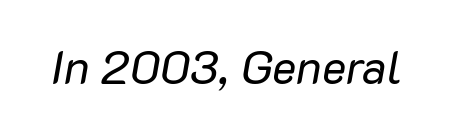
Q: Is the text bold? A: No.
Q: Is the text italic (slanted)? A: Yes, it leans right by about 10 degrees.
Q: Is the text underlined? A: No.
Q: Is the spacing between letters normal or unusually wide? A: Normal.
Q: Width (condensed, normal, or wide)? A: Normal.
Q: Stroke contrast? A: Low.
Q: x-height? A: Medium.
Q: Monospaced? A: No.
